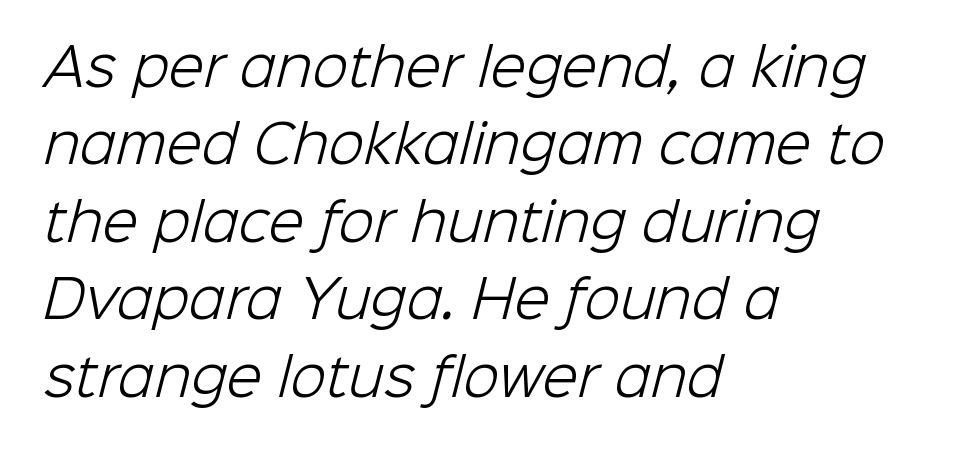
{"serif": "no", "bold": "no", "weight": "light", "width": "normal", "stroke_contrast": "low", "x_height": "medium", "monospaced": "no", "underline": "no", "align": "left", "line_spacing": "normal", "line_spacing_ratio": 1.49, "letter_spacing": "normal", "letter_spacing_em": 0.0, "glyph_px": 52}
